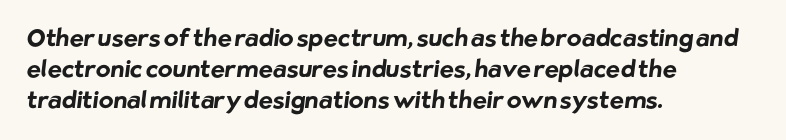
Q: Is the text bold? A: Yes.
Q: Is the text underlined? A: No.
Q: How is the paragraph aligned? A: Left-aligned.
Q: Is the spacing between letters normal or unusually wide? A: Normal.
Q: Is the spacing between lines tight, normal or loose? A: Normal.
